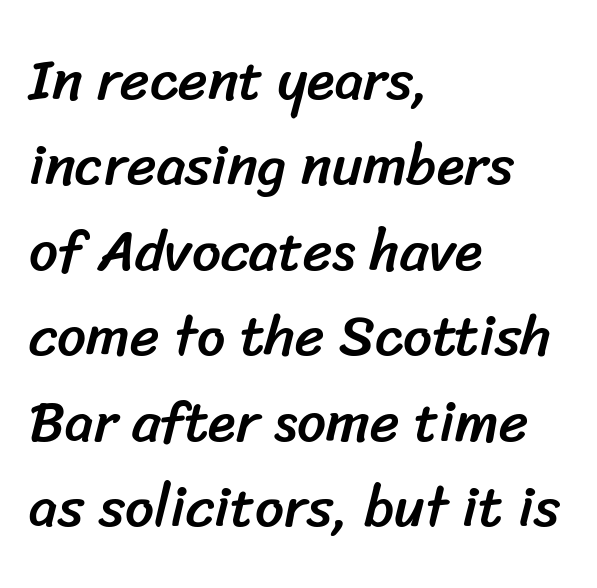
{"serif": "no", "width": "normal", "stroke_contrast": "low", "x_height": "medium", "monospaced": "no", "underline": "no", "align": "left", "line_spacing": "normal", "line_spacing_ratio": 1.5, "letter_spacing": "normal", "letter_spacing_em": 0.0, "glyph_px": 57}
